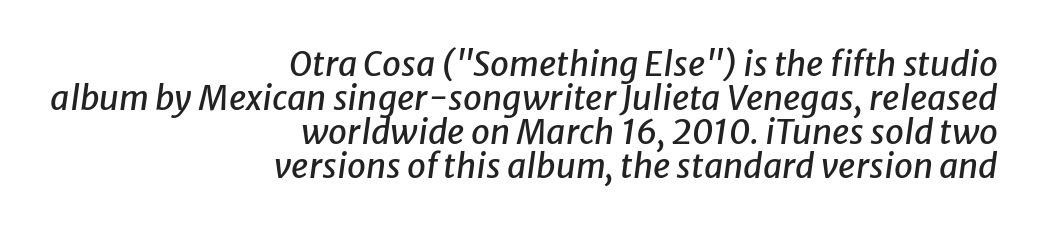
{"italic": "yes", "lean": "right", "slant_degrees": 8, "width": "normal", "stroke_contrast": "low", "x_height": "medium", "monospaced": "no", "underline": "no", "align": "right", "line_spacing": "tight", "line_spacing_ratio": 1.0, "letter_spacing": "normal", "letter_spacing_em": 0.0, "glyph_px": 34}
